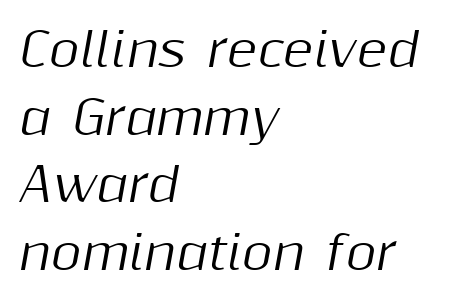
The image shows 47 px text type, italic (leaning right); set left-aligned, normal line spacing (1.44x), normal letter spacing, not underlined; medium stroke contrast and a medium x-height.
